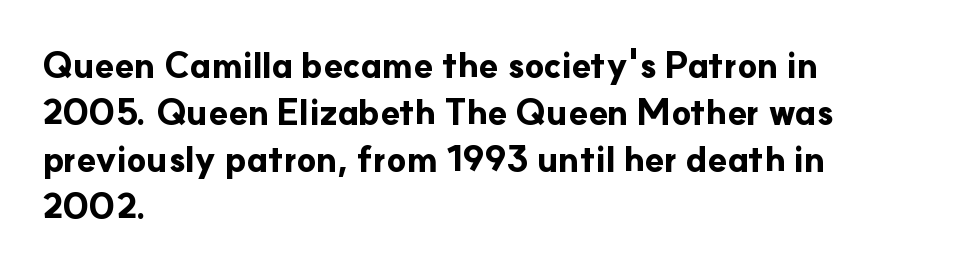
Any mark beneath the type? The region is blank. Are there feet on the stems? There aren't — it's a sans. These lines carry a lot of weight — the face is fully bold. Each word holds together tightly as a unit, with standard inter-letter gaps. Do the characters align in a grid? No, the font is proportional.
